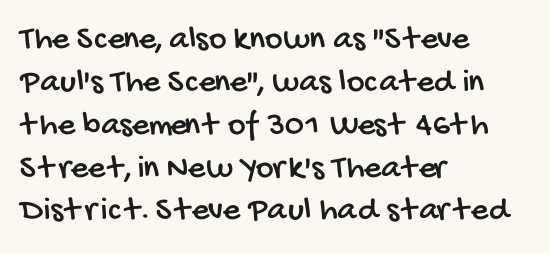
{"serif": "no", "width": "condensed", "stroke_contrast": "low", "x_height": "large", "monospaced": "no", "underline": "no", "align": "left", "line_spacing": "normal", "line_spacing_ratio": 1.26, "letter_spacing": "normal", "letter_spacing_em": 0.0, "glyph_px": 34}
